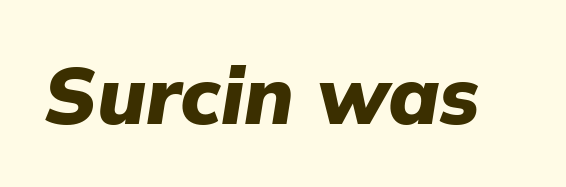
The image shows 80 px heavy type, italic (leaning right); set normal letter spacing, not underlined; low stroke contrast and a medium x-height.
